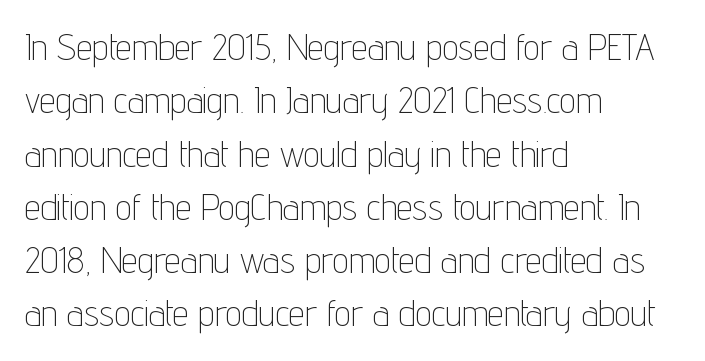
Which margin do the lines hug? The left one — the right edge is uneven. This sample keeps an unexceptional amount of space between lines. The foot of each line stays bare and open. A sans-serif font was chosen for this passage. Looks like regular typesetting: each glyph gets only the width it needs.
